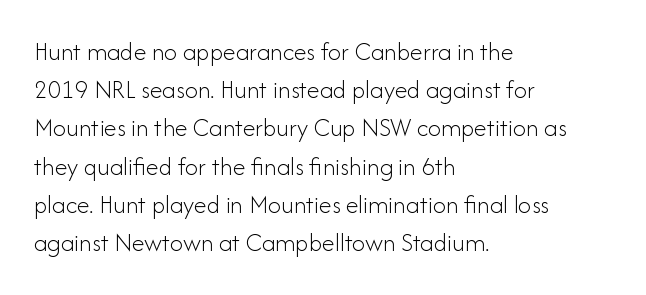
The image shows 26 px text type, upright; set left-aligned, normal line spacing (1.47x), normal letter spacing, not underlined.
